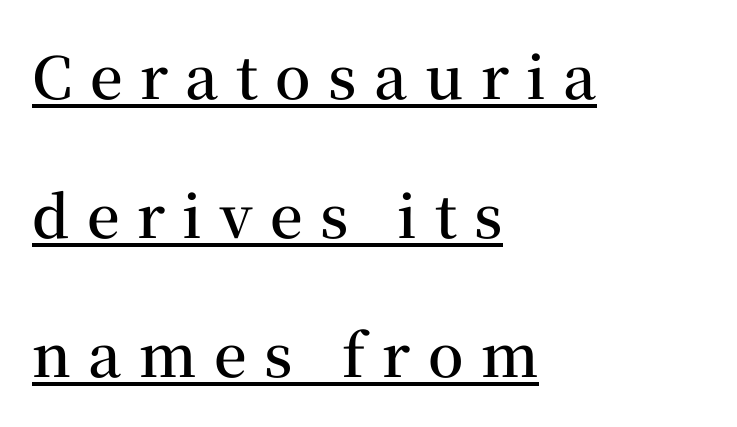
{"serif": "yes", "italic": "no", "bold": "semi", "weight": "semibold", "width": "normal", "stroke_contrast": "medium", "x_height": "medium", "monospaced": "no", "underline": "yes", "align": "left", "line_spacing": "loose", "line_spacing_ratio": 2.4, "letter_spacing": "wide", "letter_spacing_em": 0.3, "glyph_px": 58}
